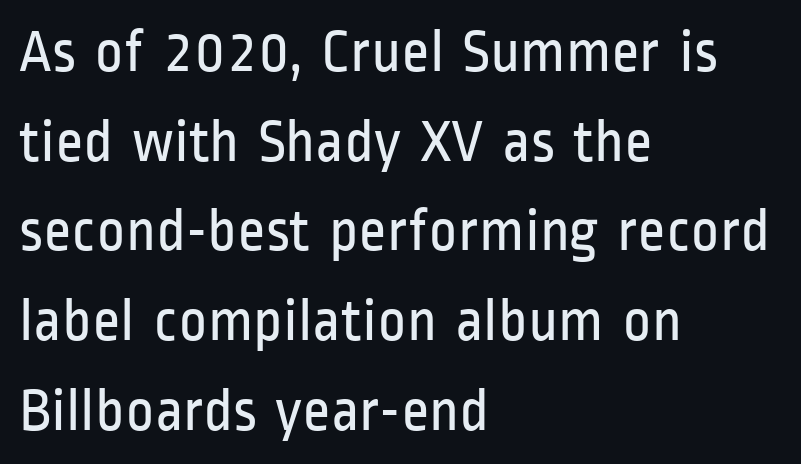
The image shows 61 px regular-weight, condensed sans-serif type, upright; set left-aligned, normal line spacing (1.47x), normal letter spacing, not underlined; low stroke contrast and a medium x-height.
